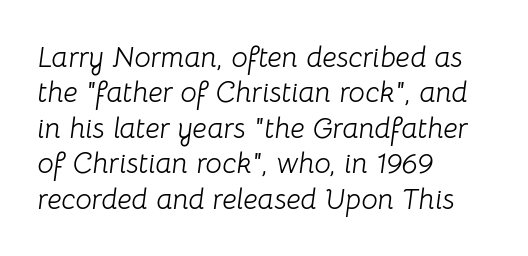
The image shows 29 px light type, italic (leaning right); set left-aligned, line spacing 1.22x, normal letter spacing, not underlined; low stroke contrast and a medium x-height.
